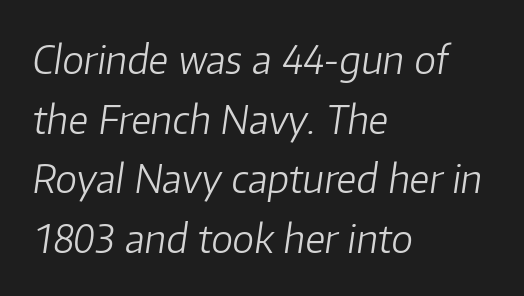
{"italic": "yes", "lean": "right", "slant_degrees": 8, "bold": "no", "weight": "light", "width": "normal", "stroke_contrast": "low", "x_height": "medium", "monospaced": "no", "underline": "no", "align": "left", "line_spacing": "normal", "line_spacing_ratio": 1.53, "letter_spacing": "normal", "letter_spacing_em": 0.0, "glyph_px": 39}
